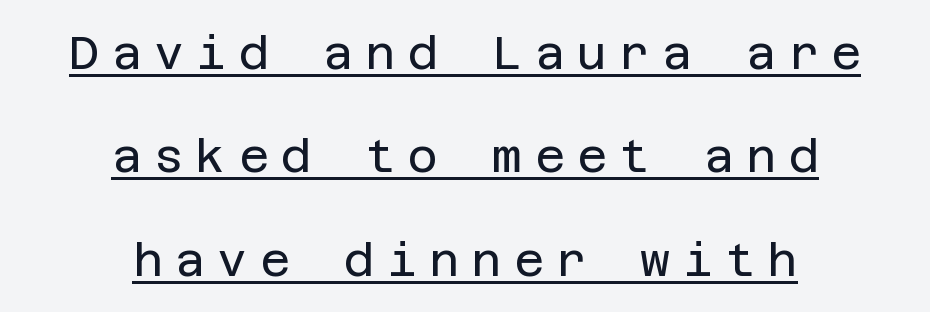
{"serif": "no", "italic": "no", "bold": "no", "weight": "regular", "width": "normal", "stroke_contrast": "low", "x_height": "large", "underline": "yes", "align": "center", "line_spacing": "loose", "line_spacing_ratio": 2.25, "letter_spacing": "wide", "letter_spacing_em": 0.27, "glyph_px": 46}
